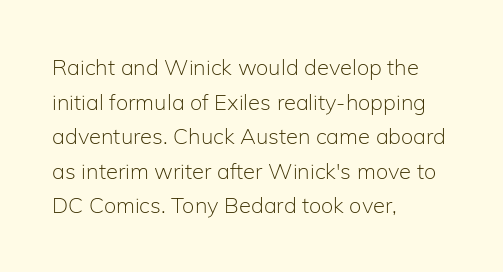
The image shows 22 px text type, upright; set left-aligned, normal line spacing (1.57x), normal letter spacing, not underlined.
